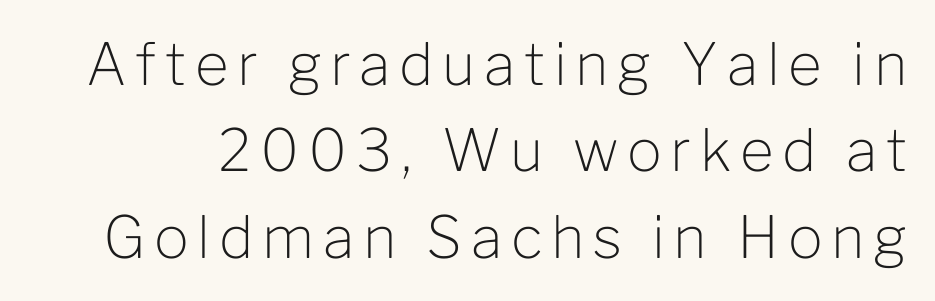
{"serif": "no", "italic": "no", "bold": "no", "weight": "light", "width": "normal", "stroke_contrast": "low", "x_height": "medium", "monospaced": "no", "underline": "no", "line_spacing": "normal", "line_spacing_ratio": 1.49, "glyph_px": 58}
